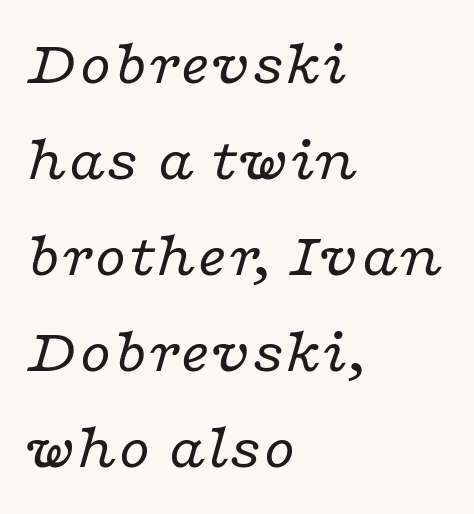
The image shows 64 px regular-weight, wide serif type, italic (leaning right); set left-aligned, normal line spacing (1.5x), normal letter spacing, not underlined; low stroke contrast and a medium x-height.
